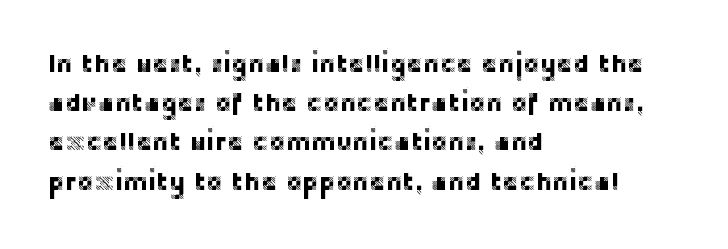
{"italic": "no", "underline": "no", "align": "left", "line_spacing": "normal", "line_spacing_ratio": 1.57, "letter_spacing": "normal", "letter_spacing_em": 0.0, "glyph_px": 25}
